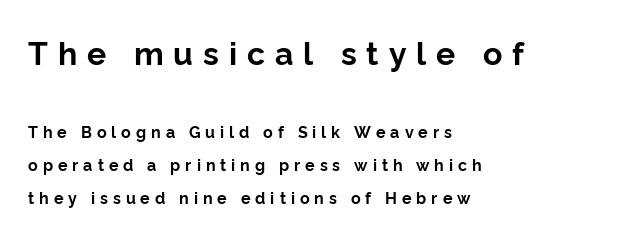
The passage shown is typed in a proportional face where columns would drift. Honestly, there is no underline to notice here at all. The glyphs in this specimen are sans serif. A student would notice the top passage is typeset larger than what follows. This sample is left-justified, so line endings fall wherever the words run out. Upright lettering throughout.
